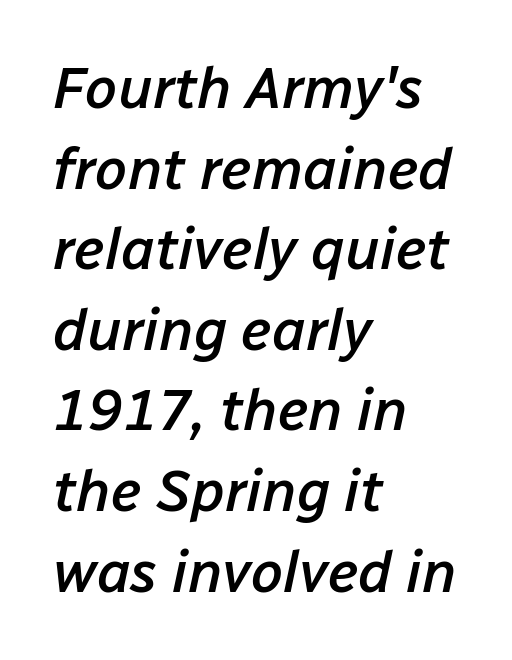
Q: Is the text bold? A: Semi-bold.
Q: Is the text italic (slanted)? A: Yes, it leans right by about 12 degrees.
Q: Is the text underlined? A: No.
Q: How is the paragraph aligned? A: Left-aligned.
Q: Is the spacing between letters normal or unusually wide? A: Normal.
Q: Is the spacing between lines tight, normal or loose? A: Normal.
Q: Width (condensed, normal, or wide)? A: Normal.
Q: Stroke contrast? A: Low.
Q: x-height? A: Medium.
Q: Monospaced? A: No.
